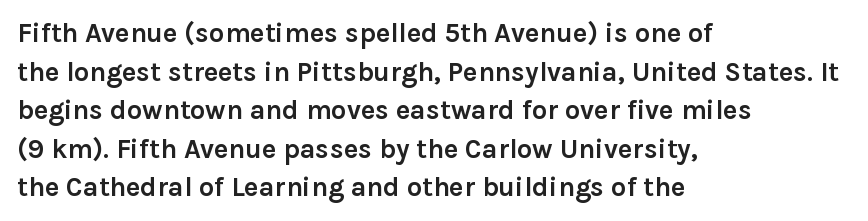
{"italic": "no", "bold": "yes", "underline": "no", "align": "left", "line_spacing": "normal", "line_spacing_ratio": 1.43, "letter_spacing": "normal", "letter_spacing_em": 0.0, "glyph_px": 27}
